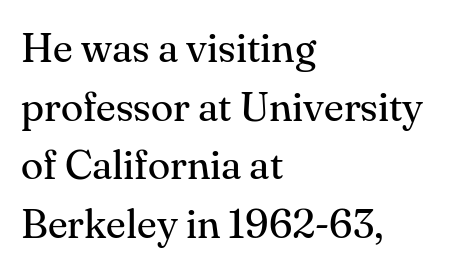
The letters stand straight up with perfectly vertical stems. The cut favours lightness, reaching ordinary text weight at its darkest. The letters carry serifs — small finishing strokes at the ends of their stems. Honestly, the letter spacing is just normal — you wouldn't notice it. Line beginnings align vertically; line endings do not. Just letters on the line, the space beneath them empty.
